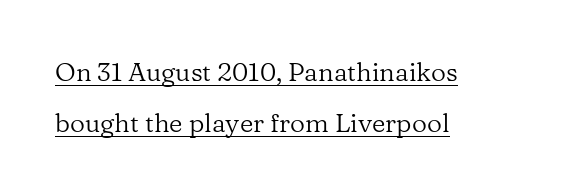
Somebody hit Ctrl+U on this one — the words are underlined. The block of text is sparse from top to bottom, with ample space between rows. The text block is weighted toward the left margin, trailing off unevenly rightward. Look at the tracking — it's just the regular setting, nothing added. No chunkiness to these letters — they're not bold. The letters stand straight up with perfectly vertical stems.
